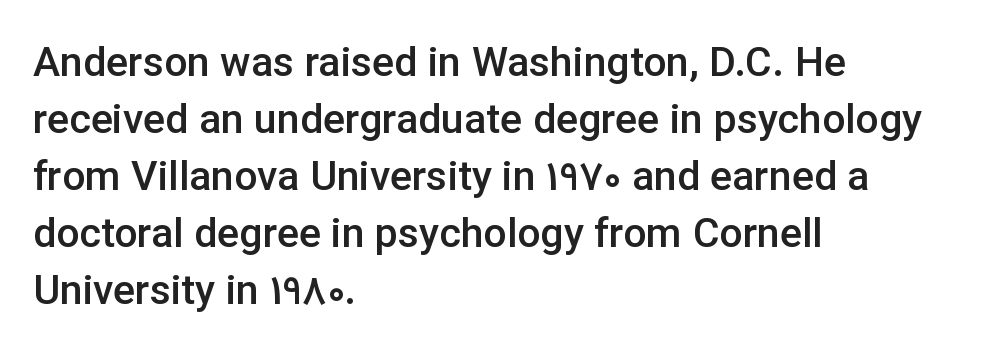
{"serif": "no", "italic": "no", "bold": "semi", "weight": "semibold", "width": "normal", "stroke_contrast": "low", "x_height": "medium", "monospaced": "no", "underline": "no", "align": "left", "line_spacing": "normal", "line_spacing_ratio": 1.39, "letter_spacing": "normal", "letter_spacing_em": 0.0, "glyph_px": 41}
